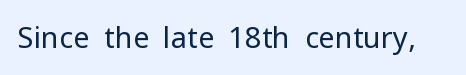
Q: Is the text bold? A: No.
Q: Is the text italic (slanted)? A: No, it is upright.
Q: Is the typeface a serif or a sans-serif typeface? A: Sans-serif.
Q: Is the text underlined? A: No.
Q: Is the spacing between letters normal or unusually wide? A: Normal.
Q: Width (condensed, normal, or wide)? A: Normal.
Q: Stroke contrast? A: Low.
Q: x-height? A: Medium.
Q: Monospaced? A: No.
